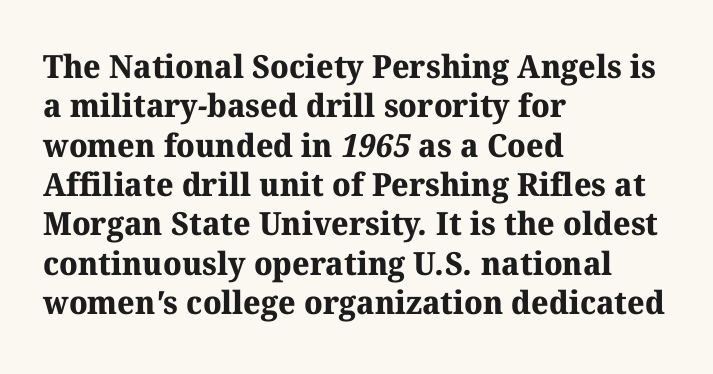
The image shows 32 px bold serif type; set left-aligned, line spacing 1.23x, normal letter spacing, not underlined; medium stroke contrast and a medium x-height.
